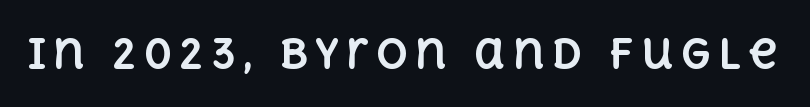
Q: Is the text bold? A: Yes.
Q: Is the text italic (slanted)? A: No, it is upright.
Q: Is the text underlined? A: No.
Q: Width (condensed, normal, or wide)? A: Normal.
Q: x-height? A: Large.
Q: Monospaced? A: No.
